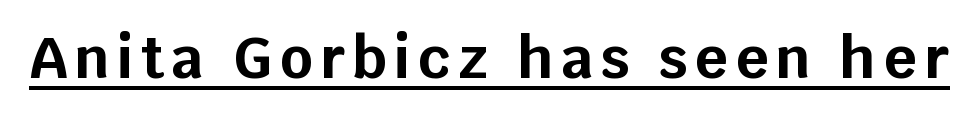
The image shows 57 px bold sans-serif type, upright; set underlined; low stroke contrast and a large x-height.
